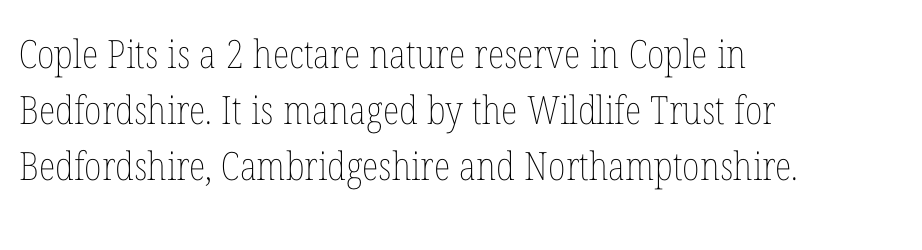
Q: Is the text bold? A: No.
Q: Is the text italic (slanted)? A: No, it is upright.
Q: Is the text underlined? A: No.
Q: How is the paragraph aligned? A: Left-aligned.
Q: Is the spacing between letters normal or unusually wide? A: Normal.
Q: Is the spacing between lines tight, normal or loose? A: Normal.
Q: Width (condensed, normal, or wide)? A: Condensed.
Q: Stroke contrast? A: Low.
Q: x-height? A: Medium.
Q: Monospaced? A: No.
